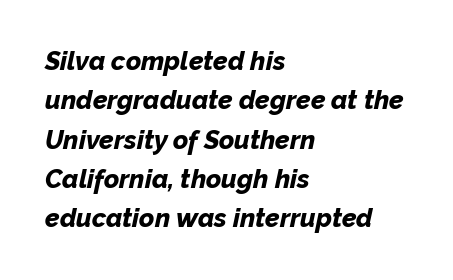
Q: Is the text bold? A: Yes.
Q: Is the text italic (slanted)? A: Yes, it leans right by about 12 degrees.
Q: Is the text underlined? A: No.
Q: How is the paragraph aligned? A: Left-aligned.
Q: Is the spacing between letters normal or unusually wide? A: Normal.
Q: Is the spacing between lines tight, normal or loose? A: Normal.
